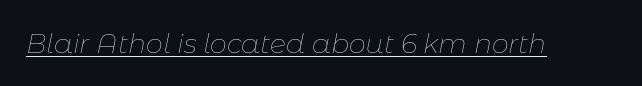
Yep, that's italic — everything's leaning. A baseline rule has been typeset under these characters. Letters have the restrained weight of plain body copy at most. Tracking value appears to be zero — textbook default spacing.
